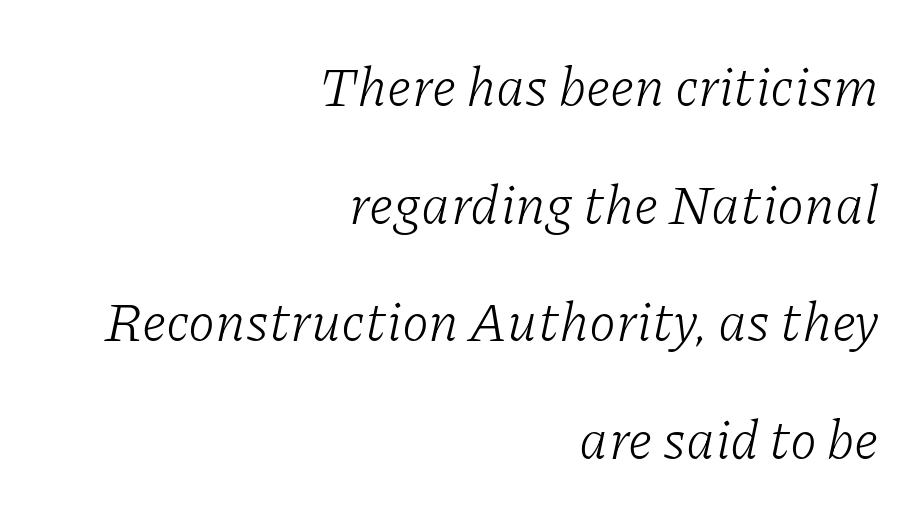
The image shows 55 px light serif type, italic (leaning right); set right-aligned, loose line spacing (2.14x), normal letter spacing, not underlined; low stroke contrast and a medium x-height.
